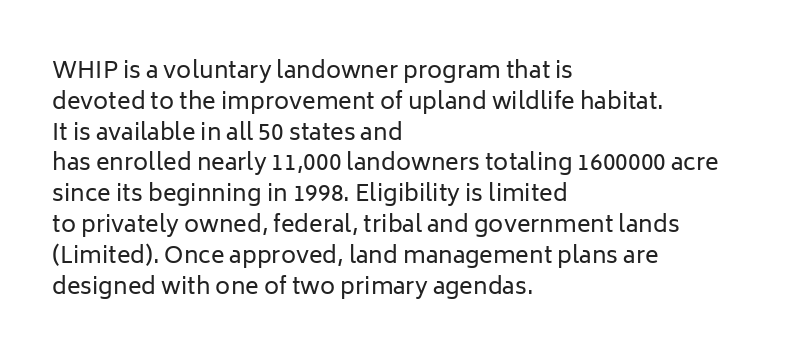
Descenders are the only things crossing below the line. The font sits on the lighter half of the weight spectrum, regular included. Does the copy run flush right? No — it runs flush left. Vertically, the passage feels balanced, rows spaced as you'd expect.
